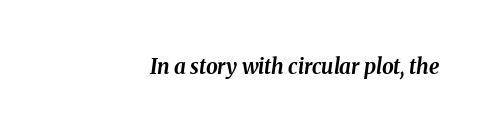
The line texture is even and compact thanks to regular tracking. A flush-right, rag-left setting is used for this passage. Pretty heavy lettering here — definitely bold. The words here are not underlined.
